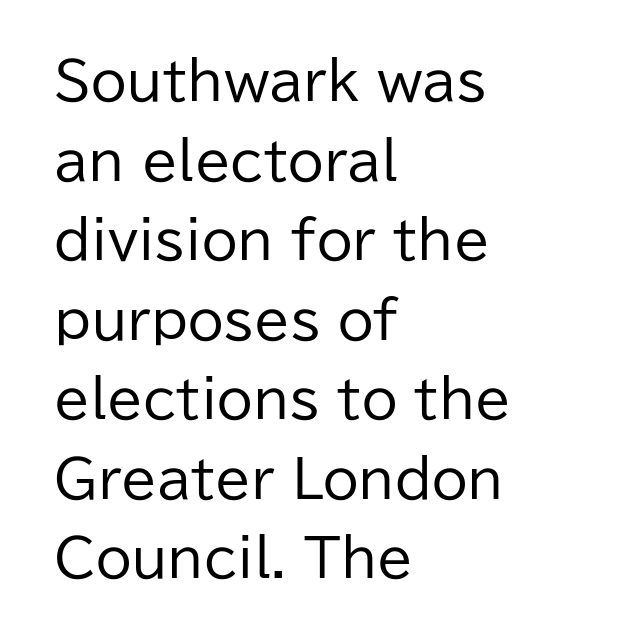
{"serif": "no", "italic": "no", "bold": "no", "weight": "regular", "width": "normal", "stroke_contrast": "low", "x_height": "medium", "monospaced": "no", "underline": "no", "align": "left", "line_spacing": "normal", "line_spacing_ratio": 1.53, "letter_spacing": "normal", "letter_spacing_em": 0.0, "glyph_px": 52}
